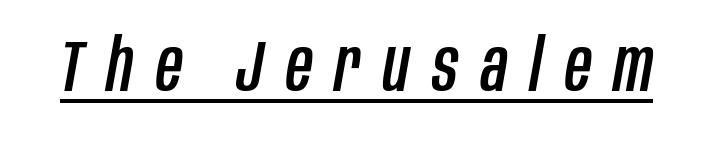
The image shows 73 px condensed type, italic (leaning right); set unusually wide letter spacing (+0.31 em), underlined; low stroke contrast and a large x-height.
